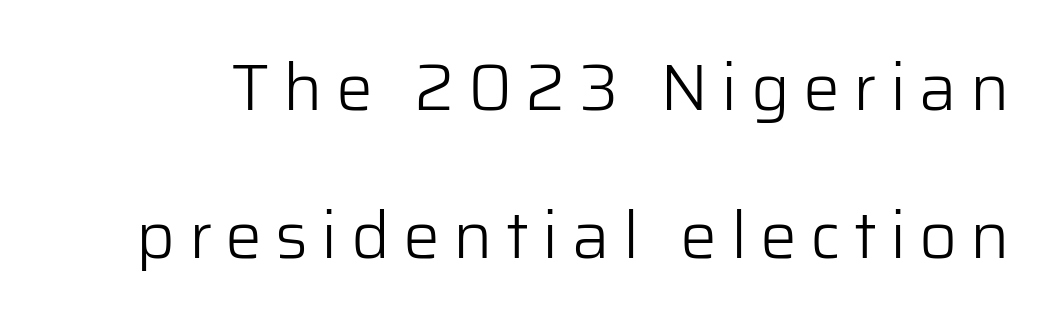
The image shows 66 px light sans-serif type, upright; set loose line spacing (2.24x), unusually wide letter spacing (+0.2 em), not underlined; low stroke contrast and a medium x-height.
